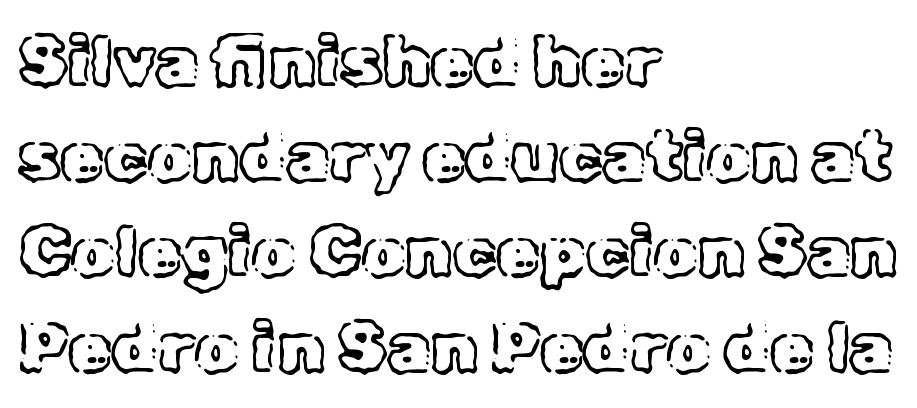
{"italic": "no", "width": "normal", "x_height": "medium", "monospaced": "no", "underline": "no", "align": "left", "line_spacing": "normal", "line_spacing_ratio": 1.36, "letter_spacing": "normal", "letter_spacing_em": 0.0, "glyph_px": 70}
